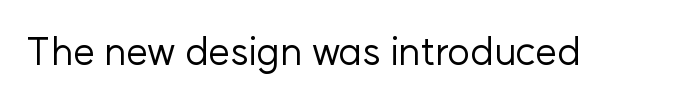
Q: Is the text bold? A: No.
Q: Is the text italic (slanted)? A: No, it is upright.
Q: Is the typeface a serif or a sans-serif typeface? A: Sans-serif.
Q: Is the text underlined? A: No.
Q: Is the spacing between letters normal or unusually wide? A: Normal.
Q: Width (condensed, normal, or wide)? A: Normal.
Q: Stroke contrast? A: Low.
Q: x-height? A: Medium.
Q: Monospaced? A: No.
